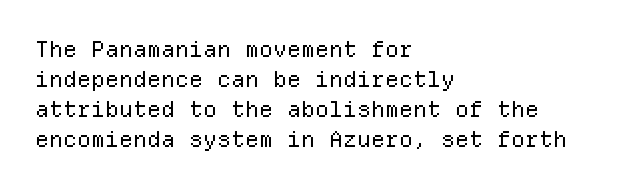
The letterforms sit shoulder to shoulder at normal distance. The space directly below the letters is spotless. Counters stay open thanks to moderate or lighter strokes. The vertical gap from one line to the next is medium. Ascenders rise straight up at ninety degrees. The ragged edge is on the right, which tells us the setting is flush left.
